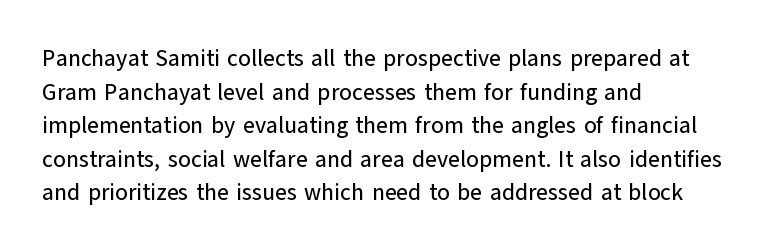
Q: Is the text italic (slanted)? A: No, it is upright.
Q: Is the text underlined? A: No.
Q: How is the paragraph aligned? A: Left-aligned.
Q: Is the spacing between letters normal or unusually wide? A: Normal.
Q: Is the spacing between lines tight, normal or loose? A: Normal.
